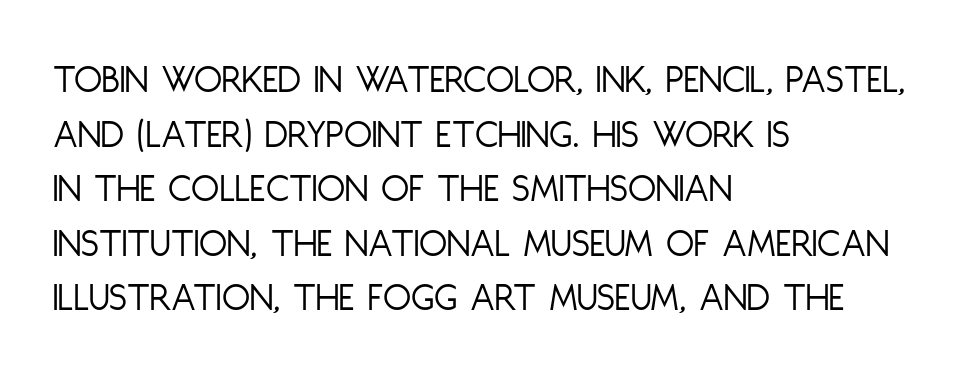
{"serif": "no", "italic": "no", "bold": "no", "weight": "light", "width": "condensed", "stroke_contrast": "low", "x_height": "large", "monospaced": "no", "underline": "no", "align": "left", "line_spacing": "normal", "line_spacing_ratio": 1.33, "letter_spacing": "normal", "letter_spacing_em": 0.0, "glyph_px": 41}
